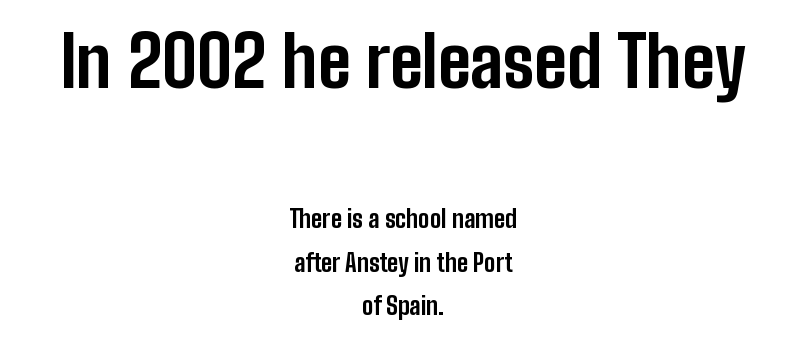
{"serif": "no", "italic": "no", "bold": "yes", "weight": "bold", "width": "condensed", "stroke_contrast": "low", "x_height": "medium", "monospaced": "no", "underline": "no", "align": "center", "line_spacing_ratio": 1.82, "letter_spacing": "normal", "letter_spacing_em": 0.0, "larger_block": "first", "size_ratio": 2.96, "glyph_px": 71}
